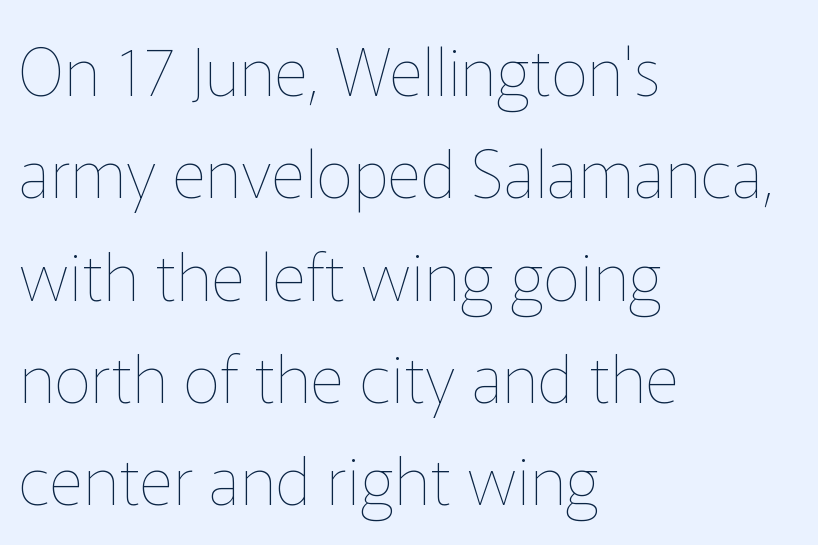
{"italic": "no", "bold": "no", "weight": "thin", "width": "normal", "stroke_contrast": "low", "x_height": "medium", "monospaced": "no", "underline": "no", "align": "left", "line_spacing": "normal", "line_spacing_ratio": 1.55, "letter_spacing": "normal", "letter_spacing_em": 0.0, "glyph_px": 66}
